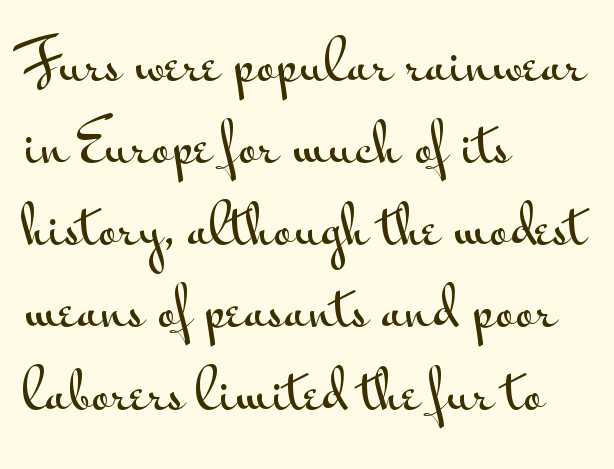
Q: Is the typeface a serif or a sans-serif typeface? A: Sans-serif.
Q: Is the text underlined? A: No.
Q: How is the paragraph aligned? A: Left-aligned.
Q: Is the spacing between letters normal or unusually wide? A: Normal.
Q: Is the spacing between lines tight, normal or loose? A: Normal.
Q: Width (condensed, normal, or wide)? A: Wide.
Q: Stroke contrast? A: Medium.
Q: x-height? A: Small.
Q: Monospaced? A: No.
